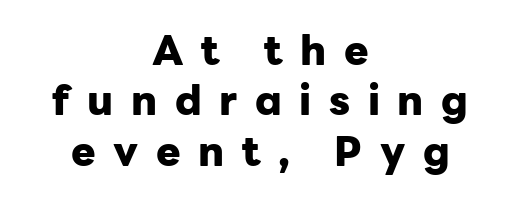
The image shows 41 px heavy sans-serif type, upright; set centered, line spacing 1.23x, unusually wide letter spacing (+0.43 em), not underlined; low stroke contrast and a medium x-height.
